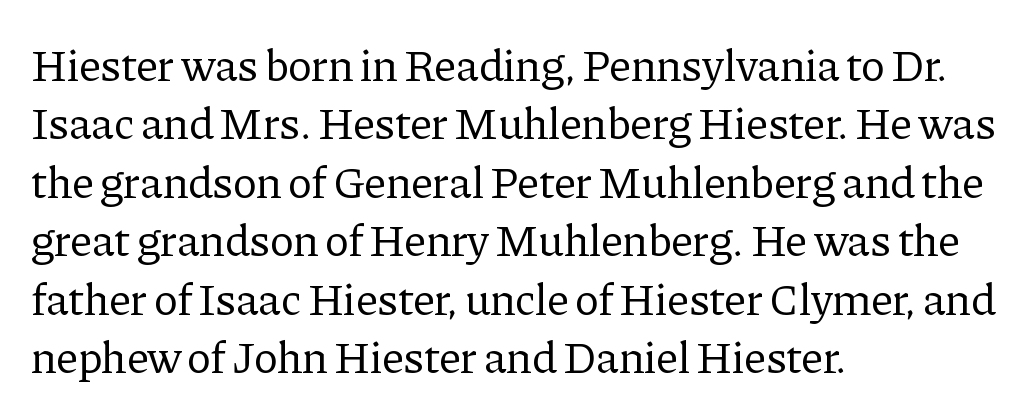
The typeface chosen for these lines features serifs. The passage shown is typed in a proportional face where columns would drift. The letters sit at their default tracking, neither squeezed nor spread. Heft: none added — not bold.
